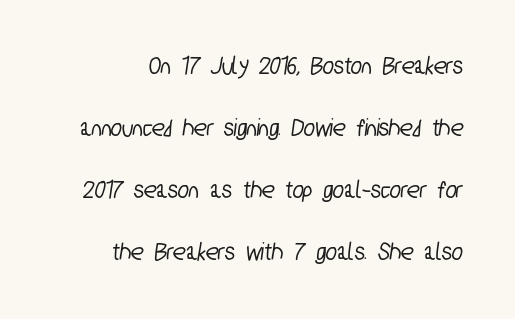
Short note: letters normally spaced. Rows of type keep a wide berth in the vertical direction. Glance below the letters and you will spot only blank space.
